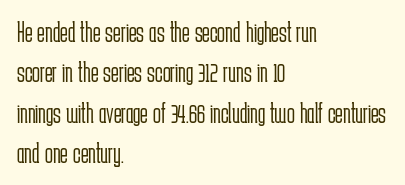
{"serif": "no", "italic": "no", "bold": "no", "weight": "light", "width": "condensed", "stroke_contrast": "low", "x_height": "medium", "monospaced": "no", "underline": "no", "align": "left", "line_spacing": "normal", "line_spacing_ratio": 1.39, "letter_spacing": "normal", "letter_spacing_em": 0.0, "glyph_px": 29}
